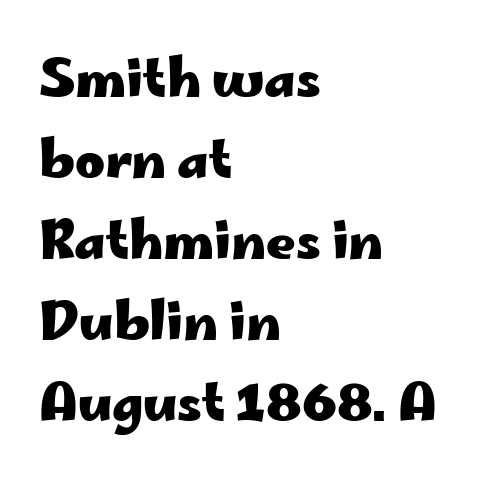
Short and long lines alike share a common starting point at left. The gap between lines stays unmarked. Regarding serifs, this sample does without them. The letters advance in unequal steps, a hallmark of proportional type. The block of text has a typical density, with ordinary space between rows.
